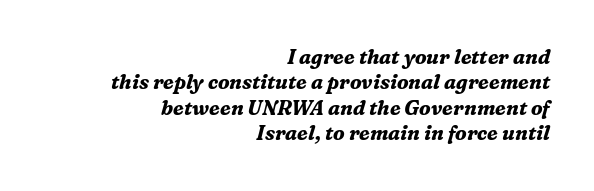
Q: Is the text bold? A: Yes.
Q: Is the text italic (slanted)? A: Yes, it leans right by about 16 degrees.
Q: Is the text underlined? A: No.
Q: How is the paragraph aligned? A: Right-aligned.
Q: Is the spacing between letters normal or unusually wide? A: Normal.
Q: Is the spacing between lines tight, normal or loose? A: Normal.
